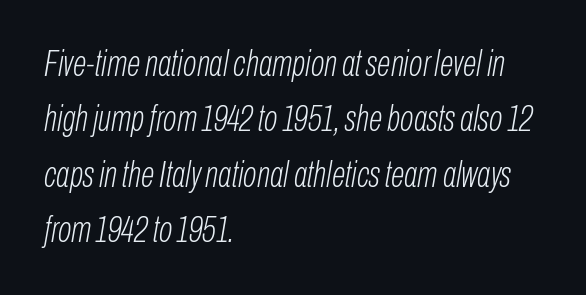
Q: Is the text bold? A: No.
Q: Is the text italic (slanted)? A: Yes, it leans right by about 10 degrees.
Q: Is the text underlined? A: No.
Q: How is the paragraph aligned? A: Left-aligned.
Q: Is the spacing between letters normal or unusually wide? A: Normal.
Q: Is the spacing between lines tight, normal or loose? A: Normal.
Q: Width (condensed, normal, or wide)? A: Condensed.
Q: Stroke contrast? A: Low.
Q: x-height? A: Medium.
Q: Monospaced? A: No.
